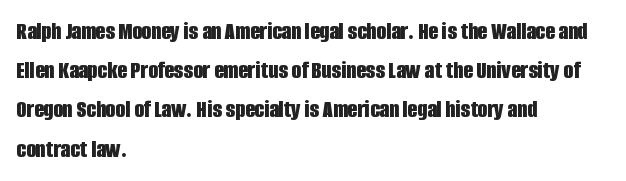
{"italic": "no", "bold": "yes", "underline": "no", "align": "left", "line_spacing": "normal", "line_spacing_ratio": 1.57, "letter_spacing": "normal", "letter_spacing_em": 0.0, "glyph_px": 25}
